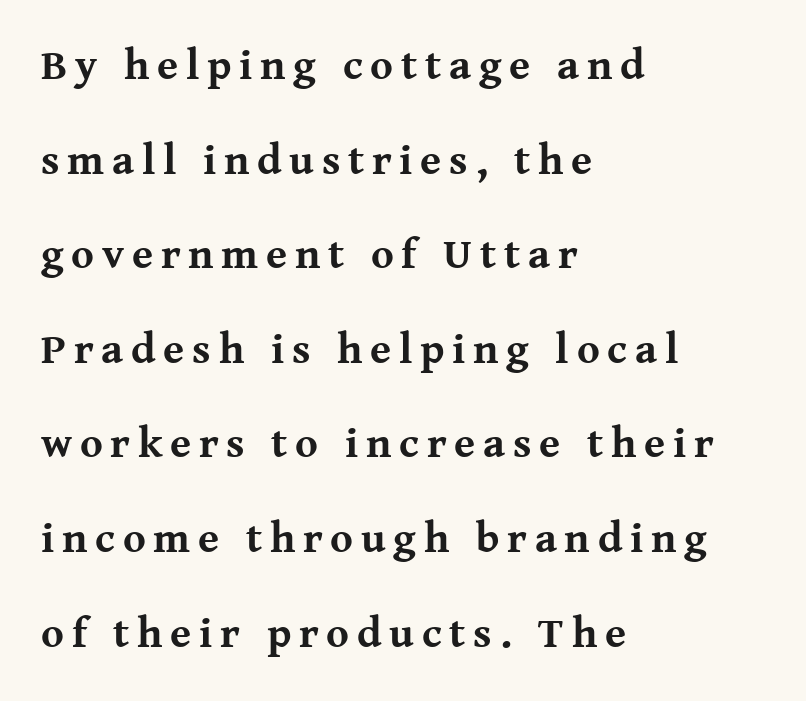
{"serif": "yes", "italic": "no", "bold": "yes", "weight": "bold", "width": "normal", "stroke_contrast": "medium", "x_height": "medium", "monospaced": "no", "underline": "no", "align": "left", "line_spacing": "loose", "line_spacing_ratio": 2.2, "glyph_px": 43}
